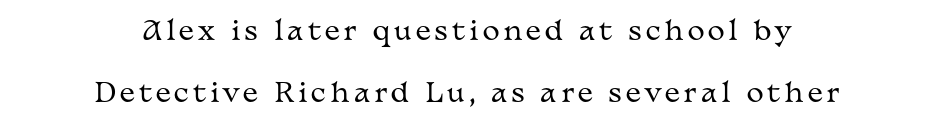
The image shows 26 px text type, upright; set centered, loose line spacing (2.39x), not underlined.
